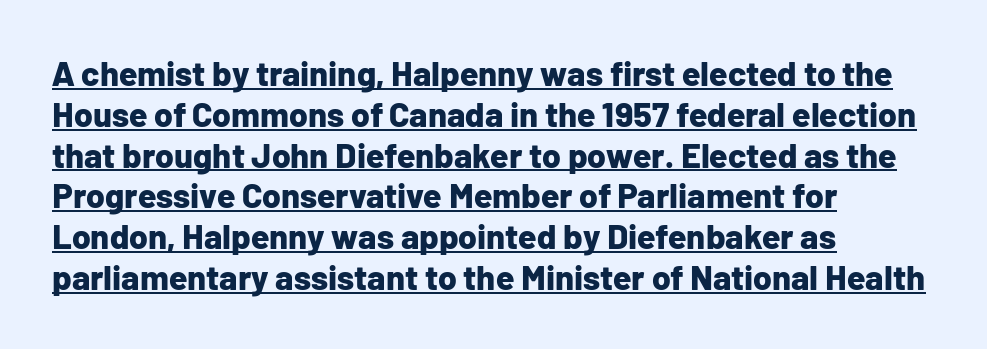
{"serif": "no", "italic": "no", "bold": "yes", "weight": "bold", "width": "normal", "stroke_contrast": "low", "x_height": "medium", "monospaced": "no", "underline": "yes", "align": "left", "line_spacing_ratio": 1.2, "letter_spacing": "normal", "letter_spacing_em": 0.0, "glyph_px": 34}
